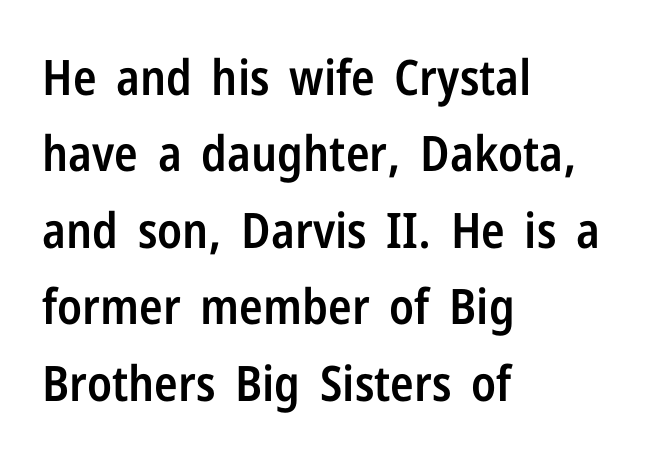
The lines are quadded left. Regarding serifs, this sample does without them. The type is set solid horizontally, with unmodified tracking. Reading down the column, the eye jumps a familiar distance to each next line. This sample uses an upright cut, with every glyph sitting square on the baseline. Words float on clear page, feet unadorned.
